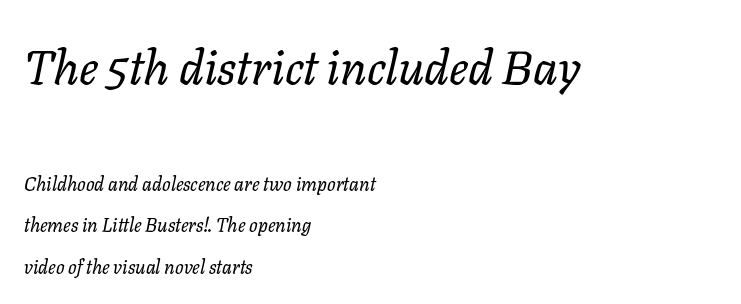
Q: Is the text bold? A: No.
Q: Is the text italic (slanted)? A: Yes, it leans right by about 11 degrees.
Q: Is the text underlined? A: No.
Q: How is the paragraph aligned? A: Left-aligned.
Q: Is the spacing between letters normal or unusually wide? A: Normal.
Q: Is the spacing between lines tight, normal or loose? A: Loose.
Q: Which block of text is set in a larger size, the first (top) or the second (bottom)? A: The first (top) one.
Q: Width (condensed, normal, or wide)? A: Normal.
Q: Stroke contrast? A: Low.
Q: x-height? A: Medium.
Q: Monospaced? A: No.
